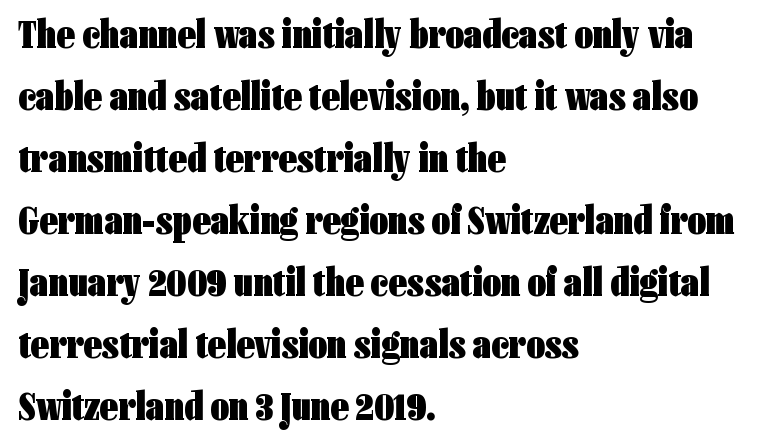
Letter spacing: default. Varying glyph widths throughout — classic text-font behaviour. The font is running at its bold setting. The gap between lines stays unmarked. Casual observation: everything's shoved over to the left.
